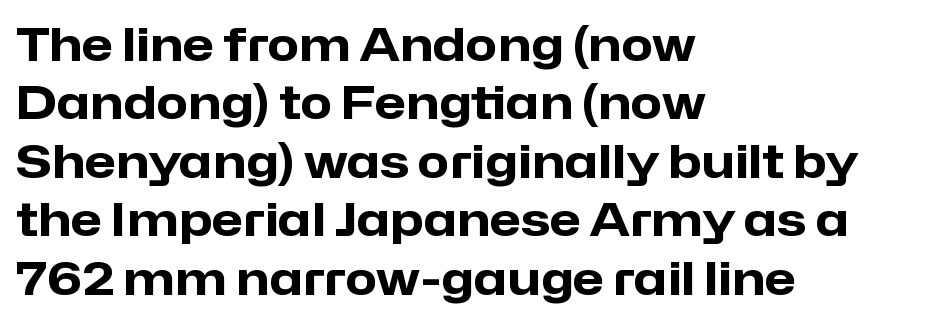
Q: Is the text bold? A: Yes.
Q: Is the text italic (slanted)? A: No, it is upright.
Q: Is the typeface a serif or a sans-serif typeface? A: Sans-serif.
Q: Is the text underlined? A: No.
Q: How is the paragraph aligned? A: Left-aligned.
Q: Is the spacing between letters normal or unusually wide? A: Normal.
Q: Is the spacing between lines tight, normal or loose? A: Normal.
Q: Width (condensed, normal, or wide)? A: Normal.
Q: Stroke contrast? A: Low.
Q: x-height? A: Medium.
Q: Monospaced? A: No.
